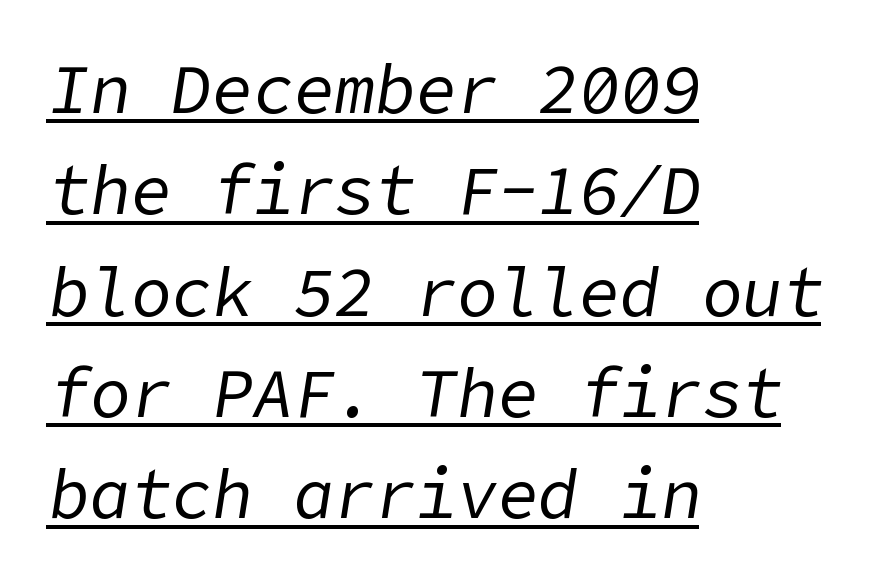
This sample keeps an unexceptional amount of space between lines. The font sits on the lighter half of the weight spectrum, regular included. The font's italic variant was chosen for this text. These characters rest on top of a visible drawn line.
